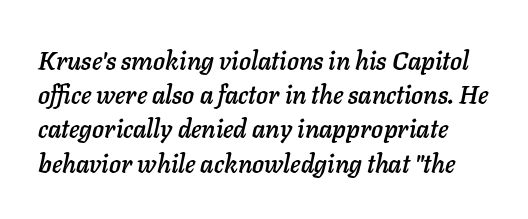
The image shows 25 px text type, italic (leaning right); set normal line spacing (1.37x), normal letter spacing, not underlined.
